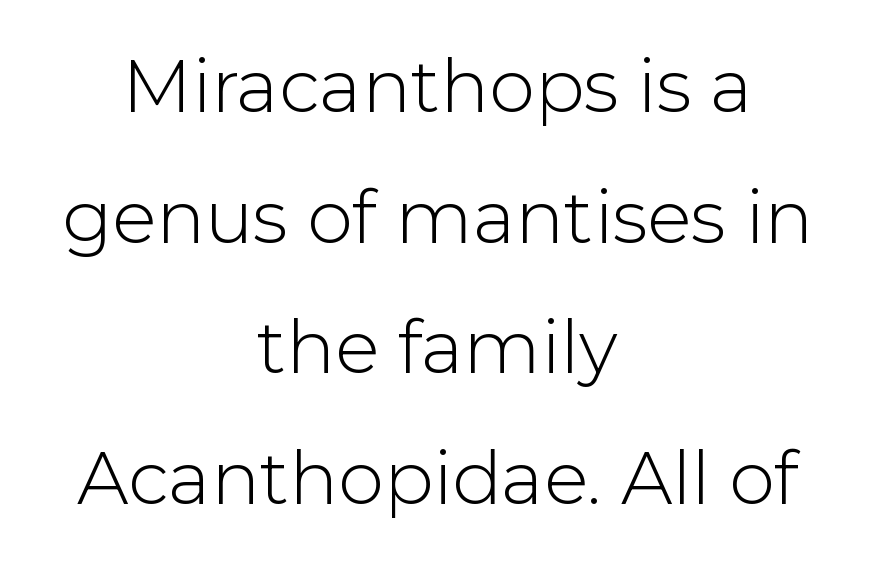
The image shows 73 px light sans-serif type, upright; set centered, line spacing 1.79x, normal letter spacing, not underlined; low stroke contrast and a medium x-height.
